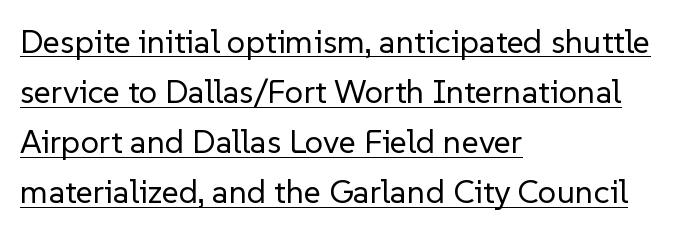
The image shows 33 px regular-weight sans-serif type, upright; set left-aligned, normal line spacing (1.52x), normal letter spacing, underlined; low stroke contrast and a medium x-height.
